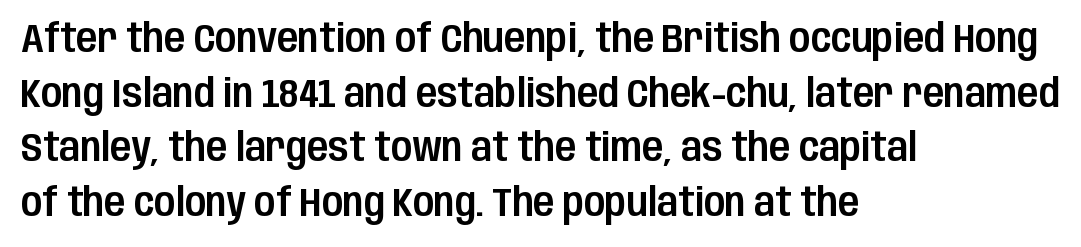
Q: Is the text italic (slanted)? A: No, it is upright.
Q: Is the typeface a serif or a sans-serif typeface? A: Sans-serif.
Q: Is the text underlined? A: No.
Q: How is the paragraph aligned? A: Left-aligned.
Q: Is the spacing between letters normal or unusually wide? A: Normal.
Q: Is the spacing between lines tight, normal or loose? A: Normal.
Q: Width (condensed, normal, or wide)? A: Condensed.
Q: Stroke contrast? A: Low.
Q: x-height? A: Large.
Q: Monospaced? A: No.
